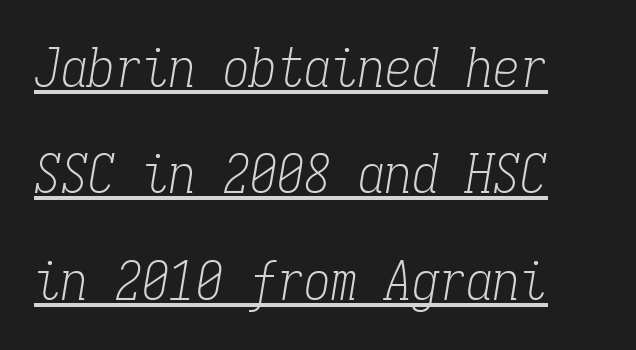
The image shows 54 px light, condensed serif type, italic (leaning right), monospaced; set loose line spacing (1.97x), normal letter spacing, underlined; low stroke contrast and a medium x-height.
